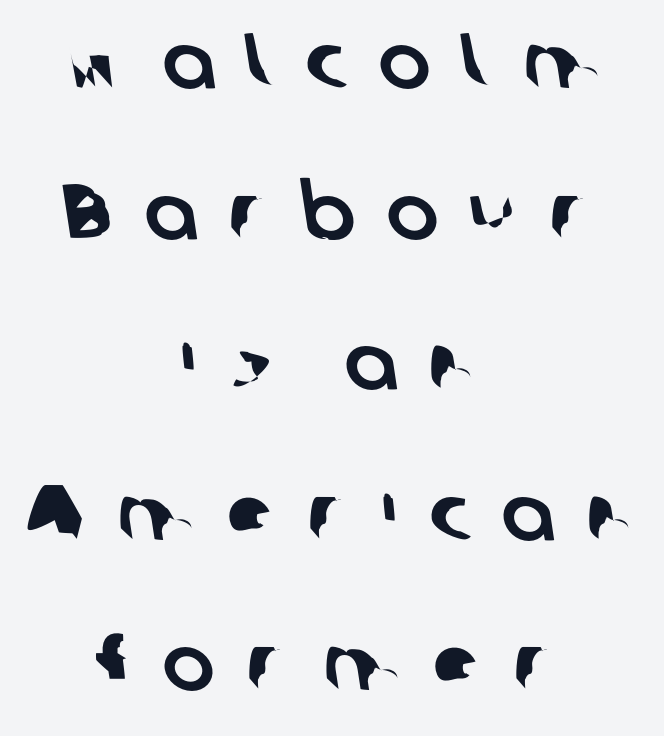
{"serif": "no", "width": "normal", "stroke_contrast": "low", "x_height": "medium", "monospaced": "no", "underline": "no", "align": "center", "line_spacing": "loose", "line_spacing_ratio": 1.93, "letter_spacing": "wide", "letter_spacing_em": 0.4, "glyph_px": 78}
